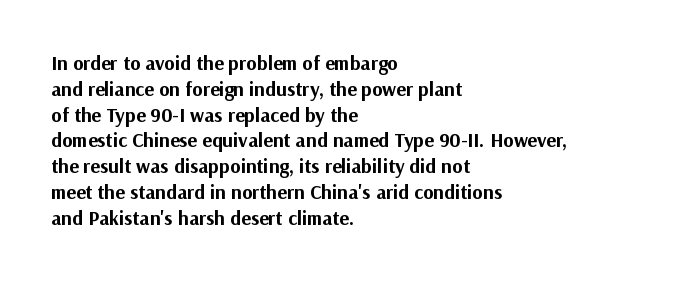
The image shows 20 px bold type, upright; set left-aligned, normal line spacing (1.29x), normal letter spacing, not underlined.
